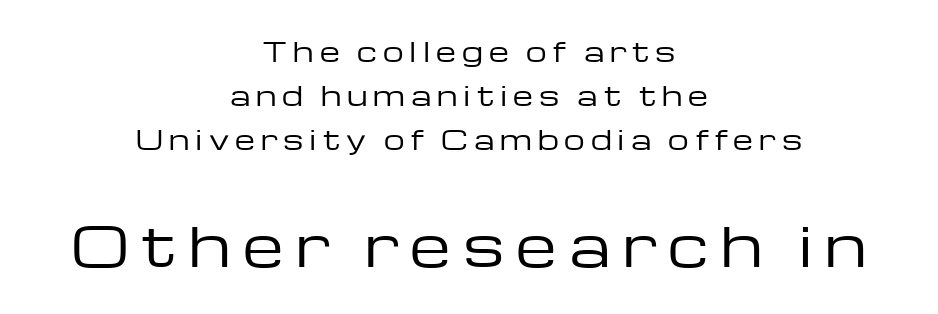
Q: Is the text bold? A: No.
Q: Is the text italic (slanted)? A: No, it is upright.
Q: Is the typeface a serif or a sans-serif typeface? A: Sans-serif.
Q: Is the text underlined? A: No.
Q: How is the paragraph aligned? A: Centered.
Q: Is the spacing between letters normal or unusually wide? A: Unusually wide.
Q: Is the spacing between lines tight, normal or loose? A: Normal.
Q: Which block of text is set in a larger size, the first (top) or the second (bottom)? A: The second (bottom) one.
Q: Width (condensed, normal, or wide)? A: Wide.
Q: Stroke contrast? A: Low.
Q: x-height? A: Medium.
Q: Monospaced? A: No.
